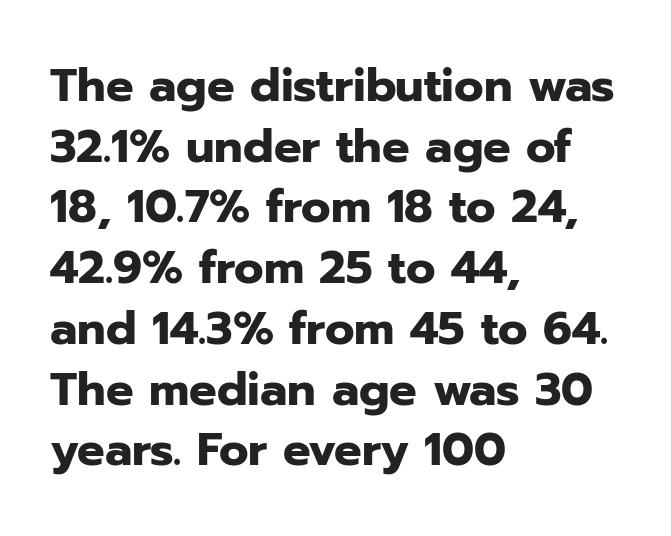
Is this a fixed-width face? No — the glyphs have proportional, varying widths. Compared with typical paragraphs, the rows here are spaced about the same. Alignment: flush left. Caption: bold face, heavy strokes. Do the letters lean? They stand straight.
